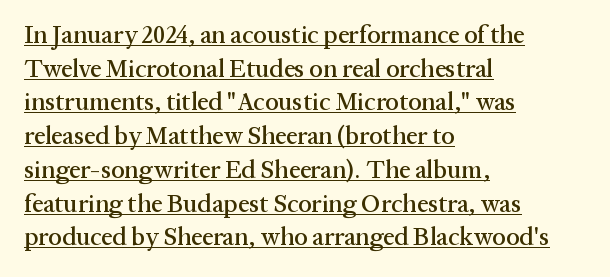
Style check: upright. The space between consecutive lines is moderate. Each word holds together tightly as a unit, with standard inter-letter gaps. Line starts are locked; line ends wander. Quick note: underline on.
